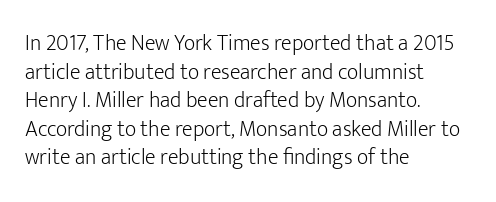
Q: Is the text bold? A: No.
Q: Is the text italic (slanted)? A: No, it is upright.
Q: Is the text underlined? A: No.
Q: How is the paragraph aligned? A: Left-aligned.
Q: Is the spacing between letters normal or unusually wide? A: Normal.
Q: Is the spacing between lines tight, normal or loose? A: Normal.
